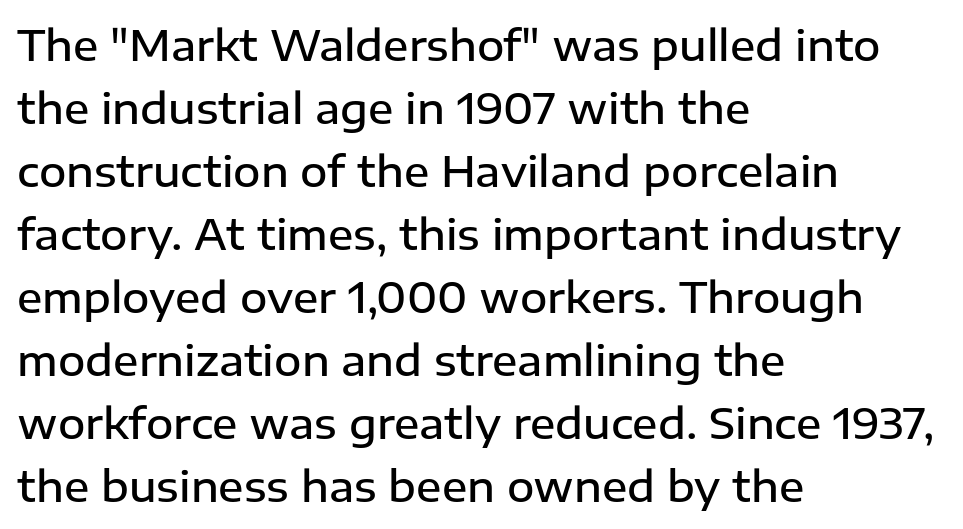
The image shows 42 px semibold sans-serif type, upright; set left-aligned, normal line spacing (1.5x), normal letter spacing, not underlined; low stroke contrast and a medium x-height.
